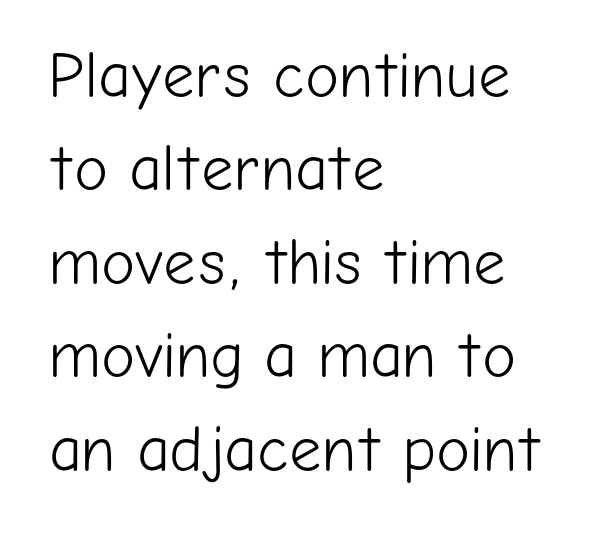
Q: Is the text bold? A: No.
Q: Is the text italic (slanted)? A: No, it is upright.
Q: Is the typeface a serif or a sans-serif typeface? A: Sans-serif.
Q: Is the text underlined? A: No.
Q: How is the paragraph aligned? A: Left-aligned.
Q: Is the spacing between letters normal or unusually wide? A: Normal.
Q: Is the spacing between lines tight, normal or loose? A: Normal.
Q: Width (condensed, normal, or wide)? A: Normal.
Q: Stroke contrast? A: Low.
Q: x-height? A: Medium.
Q: Monospaced? A: No.
